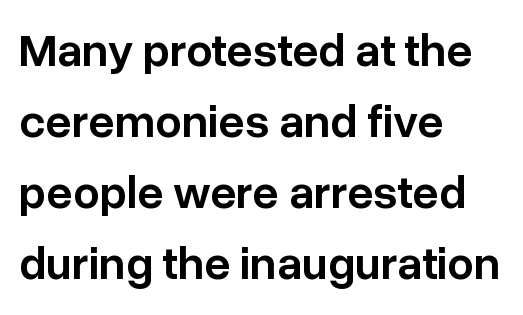
Q: Is the text bold? A: Semi-bold.
Q: Is the text italic (slanted)? A: No, it is upright.
Q: Is the typeface a serif or a sans-serif typeface? A: Sans-serif.
Q: Is the text underlined? A: No.
Q: How is the paragraph aligned? A: Left-aligned.
Q: Is the spacing between letters normal or unusually wide? A: Normal.
Q: Is the spacing between lines tight, normal or loose? A: Normal.
Q: Width (condensed, normal, or wide)? A: Normal.
Q: Stroke contrast? A: Low.
Q: x-height? A: Medium.
Q: Monospaced? A: No.
